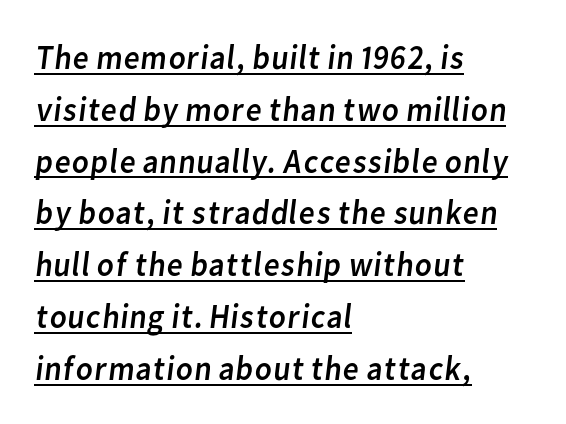
These lines are rendered in a variable-pitch font. Left-aligned paragraph, ragged on the right. Is there an underline? Yes — a line sits under the letters. Default kerning and tracking; the words read as compact shapes. Unbolded letterforms with no extra heft. Evenly set lines give the paragraph a standard silhouette.
